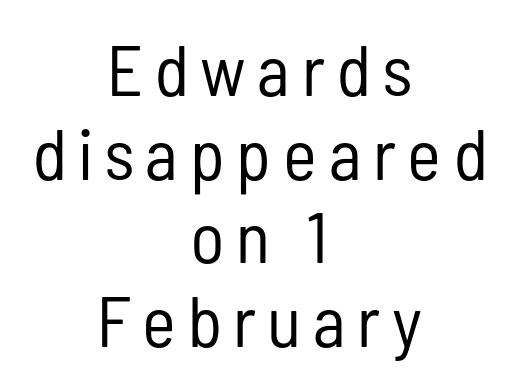
Weight class: somewhere from thin through regular. The face used here is a sans, in the tradition of grotesques and geometrics. Each letter keeps its own natural width here, so spacing adapts to shape. The space directly below the letters is spotless.
